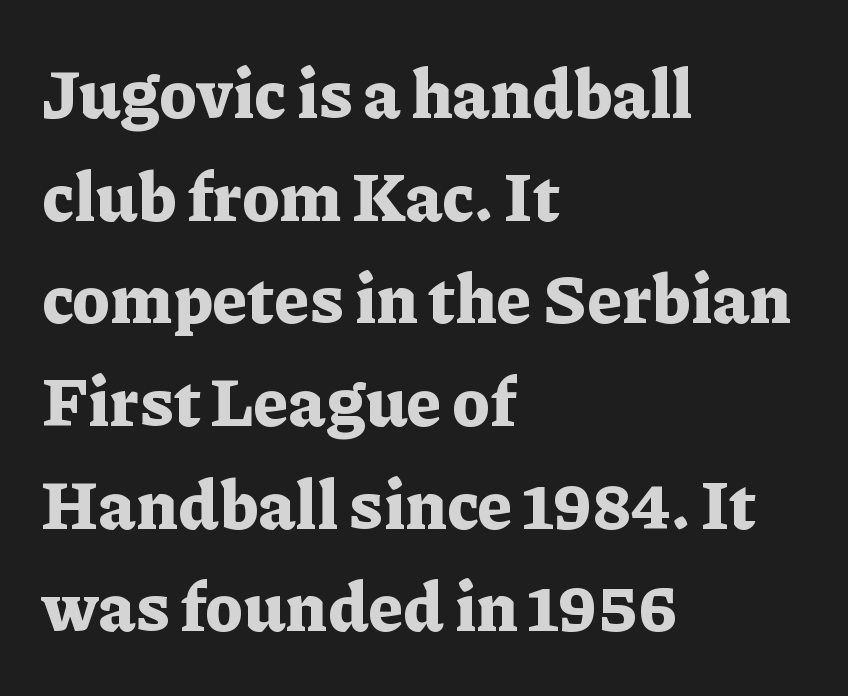
{"serif": "yes", "italic": "no", "bold": "yes", "weight": "bold", "width": "normal", "stroke_contrast": "low", "x_height": "medium", "monospaced": "no", "underline": "no", "align": "left", "line_spacing": "normal", "line_spacing_ratio": 1.51, "letter_spacing": "normal", "letter_spacing_em": 0.0, "glyph_px": 68}
